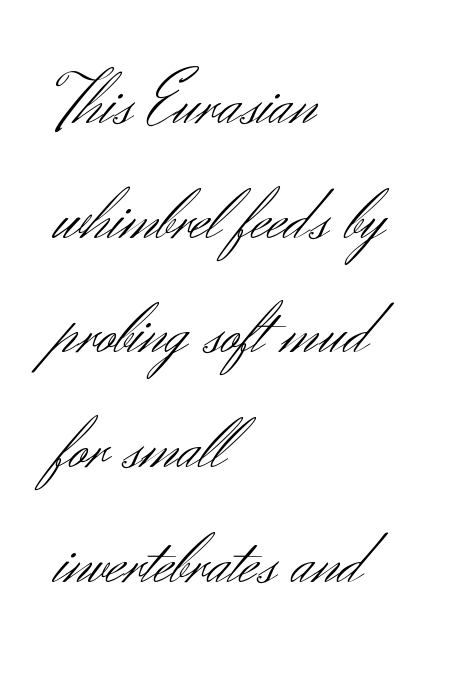
The image shows 74 px light sans-serif type; set left-aligned, normal line spacing (1.55x), normal letter spacing, not underlined; medium stroke contrast and a small x-height.
